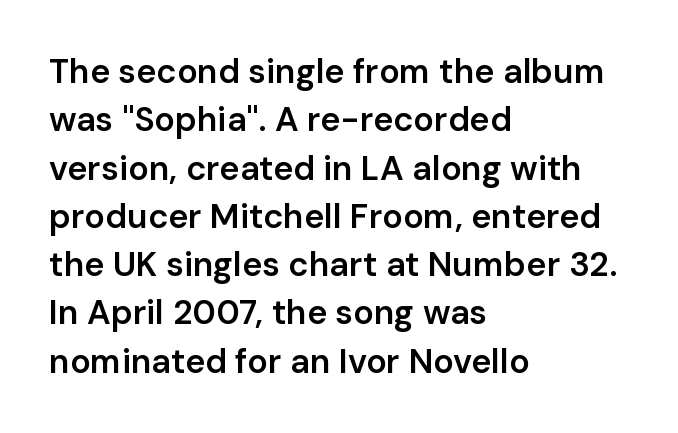
Q: Is the text bold? A: Semi-bold.
Q: Is the text italic (slanted)? A: No, it is upright.
Q: Is the typeface a serif or a sans-serif typeface? A: Sans-serif.
Q: Is the text underlined? A: No.
Q: How is the paragraph aligned? A: Left-aligned.
Q: Is the spacing between letters normal or unusually wide? A: Normal.
Q: Is the spacing between lines tight, normal or loose? A: Normal.
Q: Width (condensed, normal, or wide)? A: Normal.
Q: Stroke contrast? A: Low.
Q: x-height? A: Medium.
Q: Monospaced? A: No.
